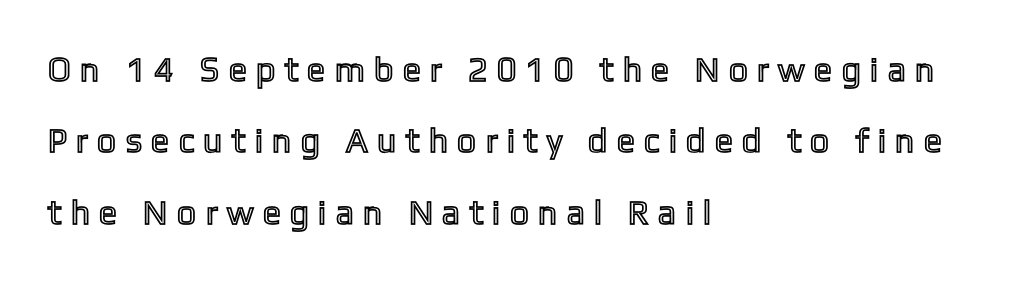
Each word looks stretched out because of the extra space between its letters. These lines are set flush left with a ragged right edge. Interline gaps are noticeably wide in this sample. The passage shown is typed in a proportional face where columns would drift. Upright lettering throughout.
